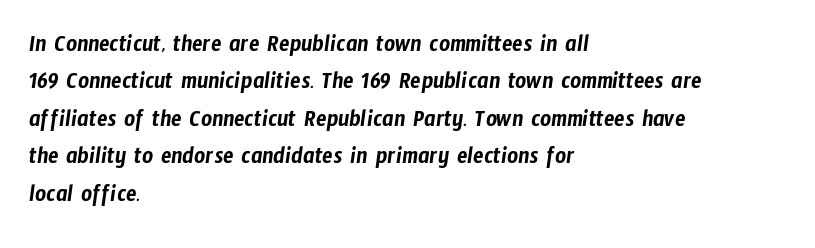
Q: Is the text underlined? A: No.
Q: How is the paragraph aligned? A: Left-aligned.
Q: Is the spacing between letters normal or unusually wide? A: Normal.
Q: Is the spacing between lines tight, normal or loose? A: Normal.
